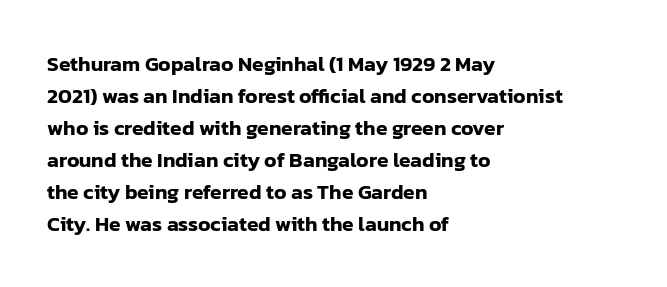
{"italic": "no", "underline": "no", "align": "left", "line_spacing": "normal", "line_spacing_ratio": 1.52, "letter_spacing": "normal", "letter_spacing_em": 0.0, "glyph_px": 21}
